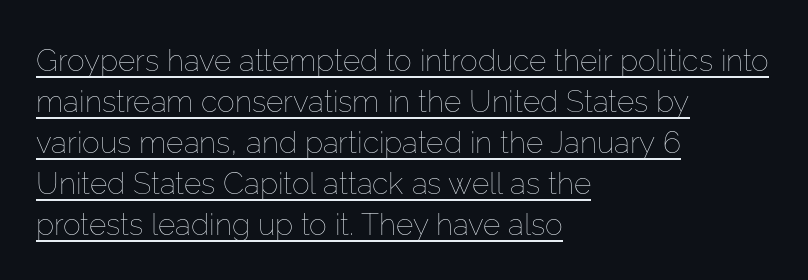
The image shows 30 px thin type, upright; set left-aligned, normal line spacing (1.37x), normal letter spacing, underlined; low stroke contrast and a medium x-height.
